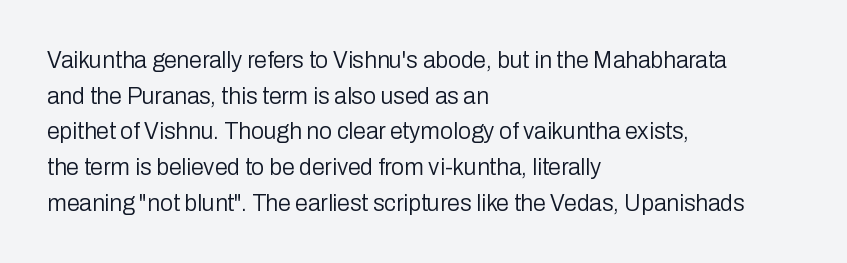
{"italic": "no", "bold": "no", "underline": "no", "align": "left", "line_spacing": "normal", "line_spacing_ratio": 1.55, "letter_spacing": "normal", "letter_spacing_em": 0.0, "glyph_px": 23}
